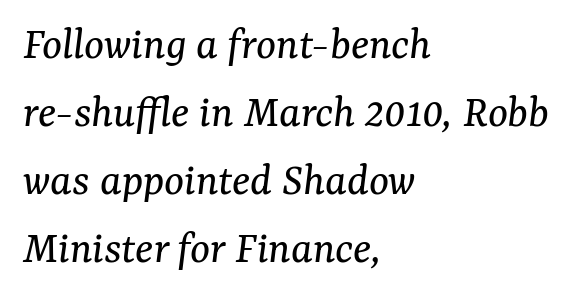
The image shows 47 px regular-weight serif type, italic (leaning right); set left-aligned, normal line spacing (1.45x), normal letter spacing, not underlined; medium stroke contrast and a medium x-height.
